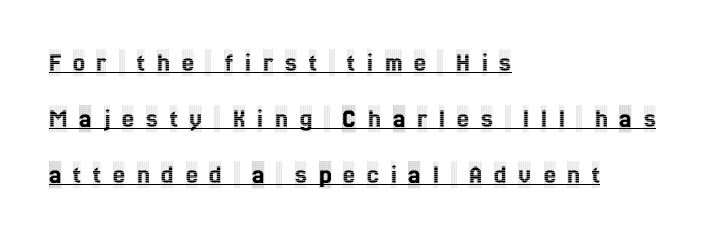
The image shows 27 px text type, upright; set left-aligned, loose line spacing (2.07x), unusually wide letter spacing (+0.44 em), underlined.
